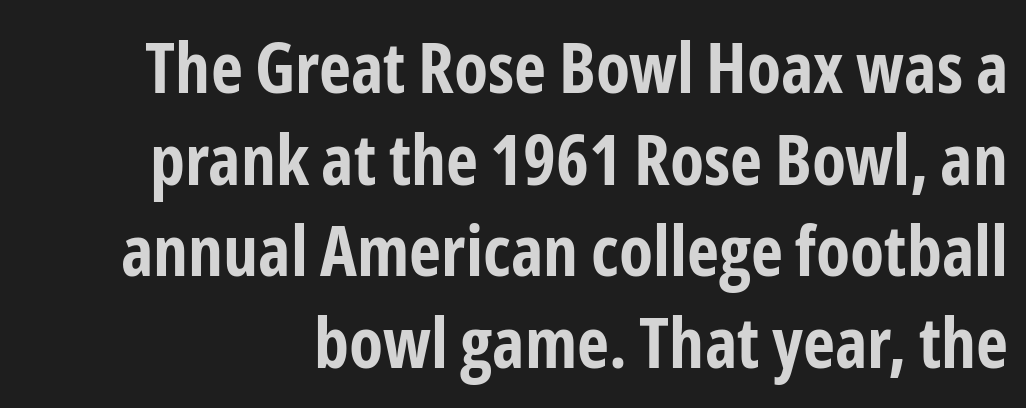
The image shows 70 px bold, condensed sans-serif type, upright; set normal line spacing (1.31x), normal letter spacing, not underlined; low stroke contrast and a medium x-height.
